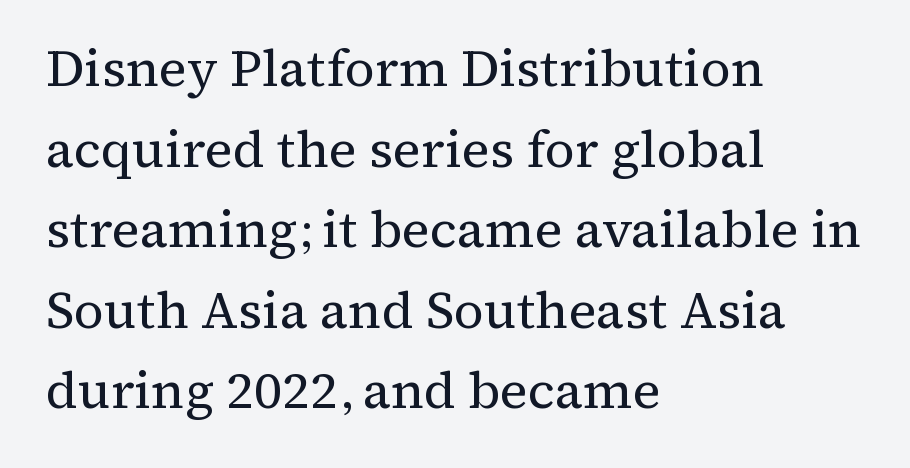
{"serif": "yes", "italic": "no", "bold": "no", "weight": "regular", "width": "normal", "stroke_contrast": "medium", "x_height": "medium", "monospaced": "no", "underline": "no", "align": "left", "line_spacing": "normal", "line_spacing_ratio": 1.55, "letter_spacing": "normal", "letter_spacing_em": 0.0, "glyph_px": 52}
